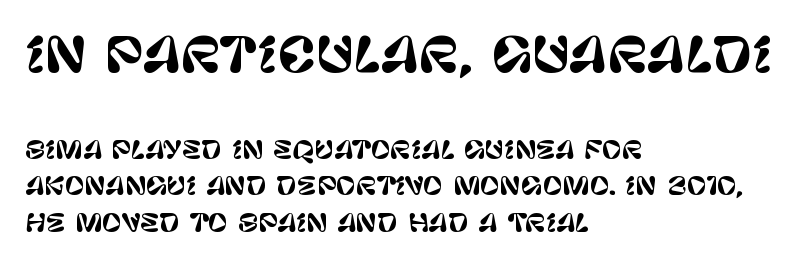
The image shows 47 px sans-serif type; set left-aligned, normal line spacing (1.53x), normal letter spacing, not underlined; the first (top) block is 1.96x larger; low stroke contrast and a large x-height.
